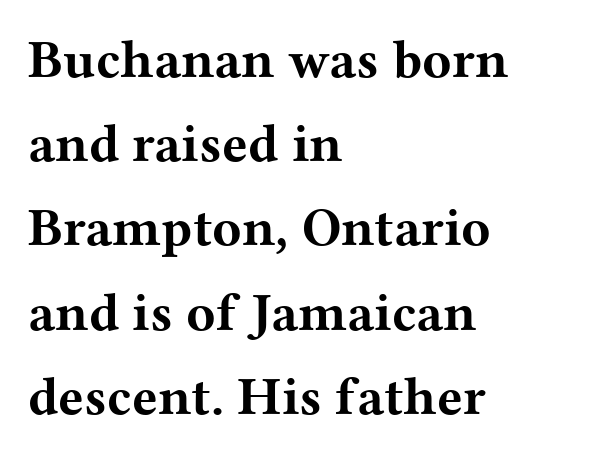
The rendering uses natural spacing where letterforms have individual widths. Look at the bottom of the vertical strokes: they flare into serifs here. Underlining? Definitely not there. This is the regular roman posture of the typeface. Which margin do the lines hug? The left one — the right edge is uneven. The face used here has the dense, thick strokes of a bold.
